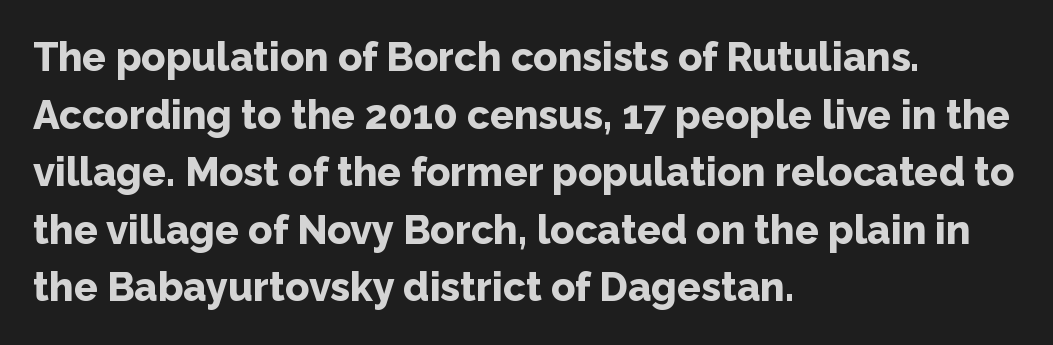
Q: Is the text bold? A: Yes.
Q: Is the text italic (slanted)? A: No, it is upright.
Q: Is the typeface a serif or a sans-serif typeface? A: Sans-serif.
Q: Is the text underlined? A: No.
Q: How is the paragraph aligned? A: Left-aligned.
Q: Is the spacing between letters normal or unusually wide? A: Normal.
Q: Is the spacing between lines tight, normal or loose? A: Normal.
Q: Width (condensed, normal, or wide)? A: Normal.
Q: Stroke contrast? A: Low.
Q: x-height? A: Medium.
Q: Monospaced? A: No.
